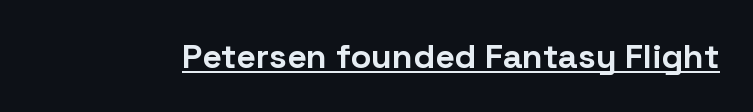
Plenty of ink on the page — the face is bold. Looks like regular typesetting: each glyph gets only the width it needs. Standard letterfit; no display-style spreading of the glyphs. Ordinary non-slanted type is in use. Underlining? Definitely there. The designer went with a sans here, leaving each stem footless.
